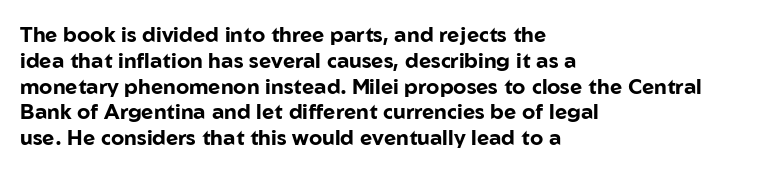
The letters stand upright; this is a roman face. Every row of glyphs begins at an identical x-position on the left. Between one letter and the next there's only the usual sliver of space. Caption: bold face, heavy strokes.
